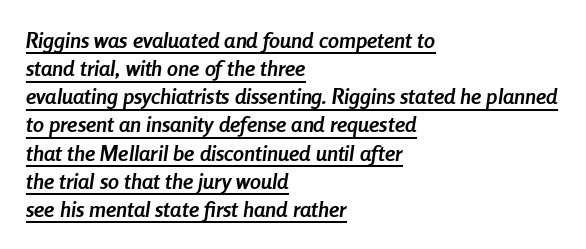
{"italic": "yes", "lean": "right", "slant_degrees": 8, "bold": "yes", "underline": "yes", "align": "left", "line_spacing": "normal", "line_spacing_ratio": 1.28, "letter_spacing": "normal", "letter_spacing_em": 0.0, "glyph_px": 22}
